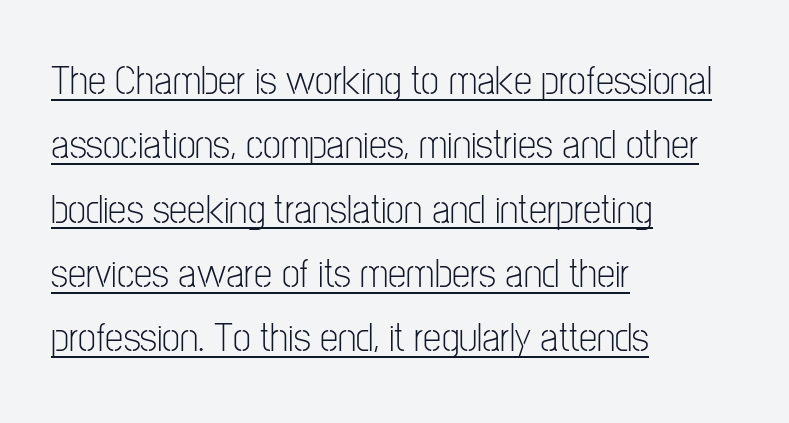
The image shows 41 px light, condensed sans-serif type, upright; set left-aligned, normal line spacing (1.57x), normal letter spacing, underlined; low stroke contrast and a medium x-height.
